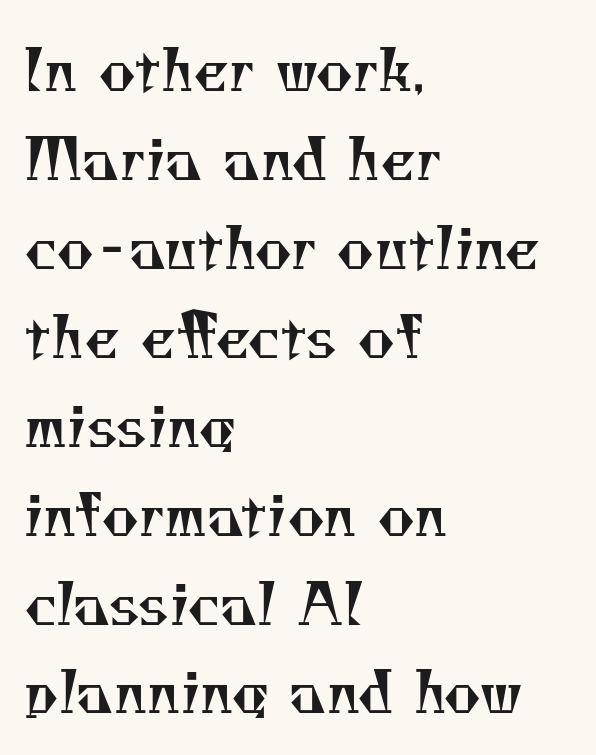
Q: Is the text bold? A: No.
Q: Is the typeface a serif or a sans-serif typeface? A: Serif.
Q: Is the text underlined? A: No.
Q: How is the paragraph aligned? A: Left-aligned.
Q: Is the spacing between letters normal or unusually wide? A: Normal.
Q: Is the spacing between lines tight, normal or loose? A: Normal.
Q: Width (condensed, normal, or wide)? A: Normal.
Q: Stroke contrast? A: Medium.
Q: x-height? A: Small.
Q: Monospaced? A: No.
